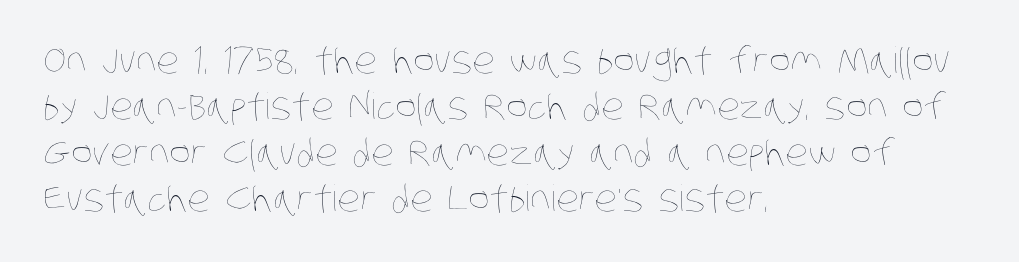
Baseline-to-baseline distance is the conventional proportion of letter height. The space beneath each line is pristine and unruled. What stands out about the letter spacing? Nothing — it is the standard amount. Is this a fixed-width face? No — the glyphs have proportional, varying widths. Layout note: lines flush left.
